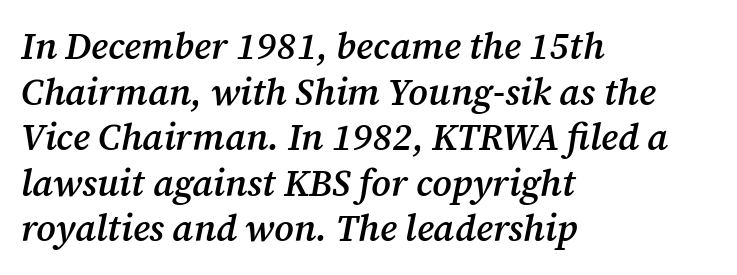
The image shows 37 px semibold serif type, italic (leaning right); set left-aligned, line spacing 1.23x, normal letter spacing, not underlined; medium stroke contrast and a medium x-height.
